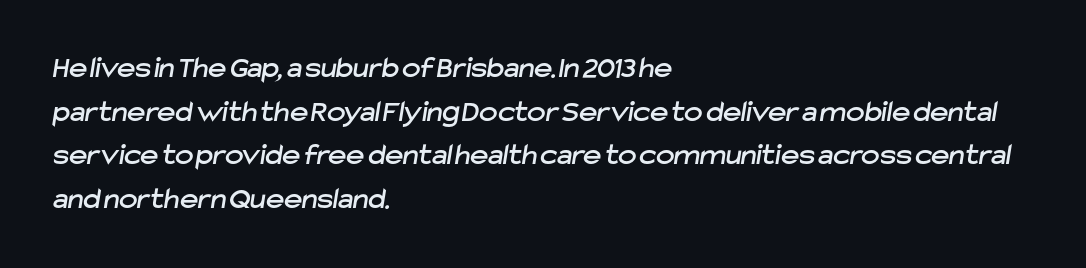
The image shows 31 px sans-serif type; set left-aligned, normal line spacing (1.41x), normal letter spacing, not underlined; low stroke contrast and a medium x-height.
